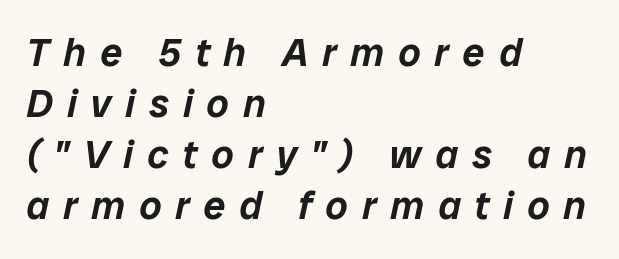
{"italic": "yes", "lean": "right", "slant_degrees": 12, "width": "normal", "stroke_contrast": "low", "x_height": "medium", "monospaced": "no", "underline": "no", "align": "left", "line_spacing": "normal", "line_spacing_ratio": 1.31, "letter_spacing": "wide", "letter_spacing_em": 0.36, "glyph_px": 39}
